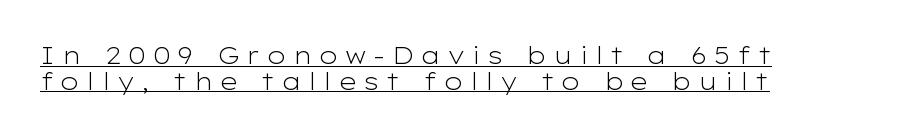
The image shows 24 px text type, upright; set left-aligned, tight line spacing (1.07x), unusually wide letter spacing (+0.27 em), underlined.
